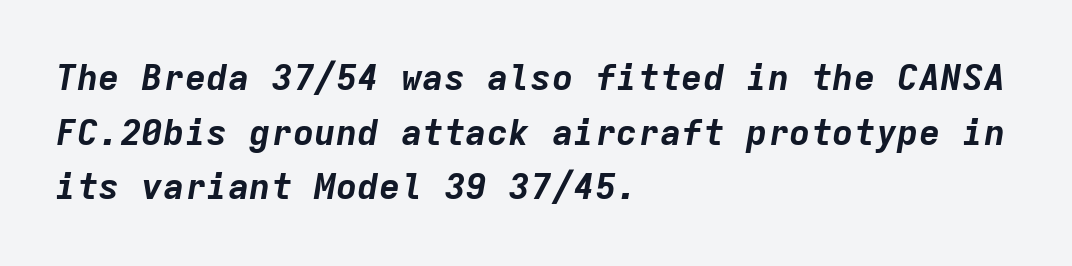
The image shows 36 px bold type, italic (leaning right), monospaced; set left-aligned, normal line spacing (1.52x), normal letter spacing, not underlined; low stroke contrast and a medium x-height.
